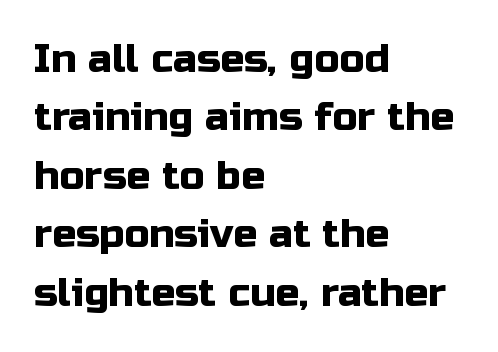
The image shows 40 px sans-serif type, upright; set left-aligned, normal line spacing (1.46x), normal letter spacing, not underlined; low stroke contrast and a medium x-height.
